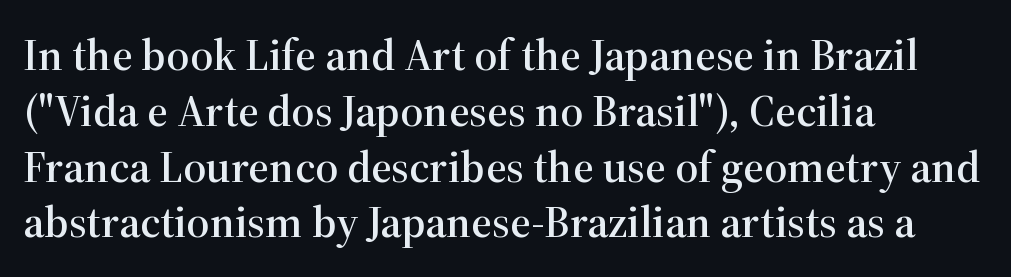
Q: Is the text italic (slanted)? A: No, it is upright.
Q: Is the typeface a serif or a sans-serif typeface? A: Serif.
Q: Is the text underlined? A: No.
Q: How is the paragraph aligned? A: Left-aligned.
Q: Is the spacing between letters normal or unusually wide? A: Normal.
Q: Width (condensed, normal, or wide)? A: Normal.
Q: Stroke contrast? A: High.
Q: x-height? A: Medium.
Q: Monospaced? A: No.
